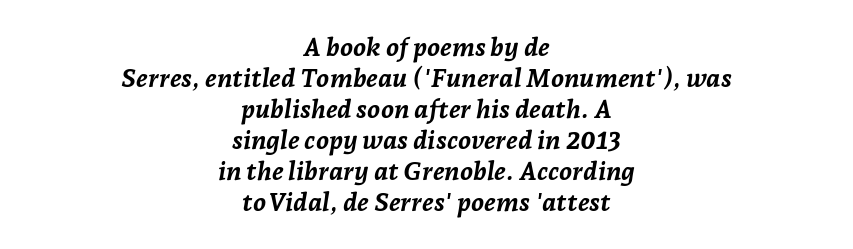
The image shows 26 px bold type, italic (leaning right); set centered, line spacing 1.19x, normal letter spacing, not underlined.
